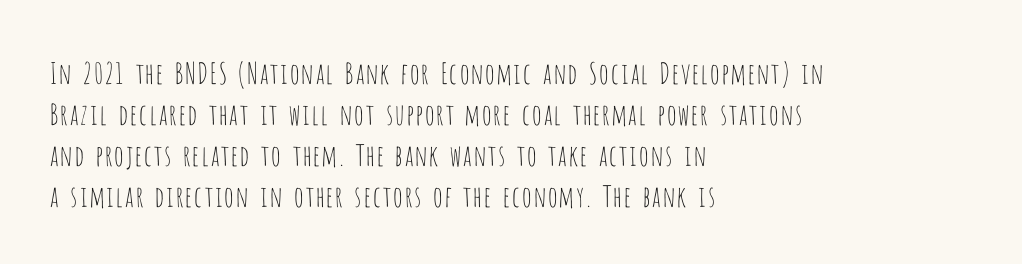
The image shows 29 px thin, condensed sans-serif type, upright; set left-aligned, normal line spacing (1.41x), normal letter spacing, not underlined; low stroke contrast and a large x-height.
